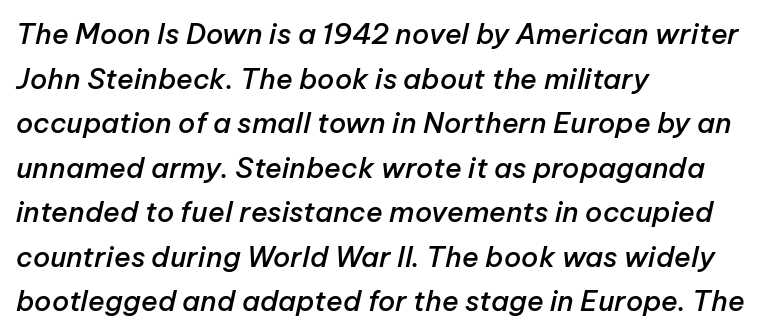
{"italic": "yes", "lean": "right", "slant_degrees": 12, "bold": "semi", "weight": "semibold", "width": "normal", "stroke_contrast": "low", "x_height": "medium", "monospaced": "no", "underline": "no", "align": "left", "line_spacing": "normal", "line_spacing_ratio": 1.59, "letter_spacing": "normal", "letter_spacing_em": 0.0, "glyph_px": 28}
